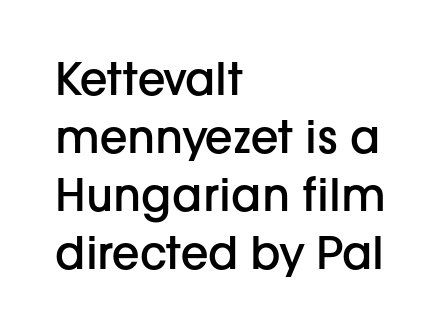
{"serif": "no", "italic": "no", "bold": "semi", "weight": "semibold", "width": "normal", "stroke_contrast": "low", "x_height": "medium", "monospaced": "no", "underline": "no", "align": "left", "line_spacing": "normal", "line_spacing_ratio": 1.29, "letter_spacing": "normal", "letter_spacing_em": 0.0, "glyph_px": 45}
